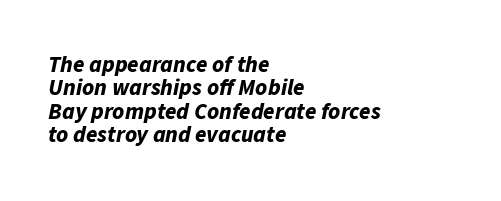
The image shows 23 px bold type, italic (leaning right); set left-aligned, tight line spacing (1.02x), normal letter spacing, not underlined.
